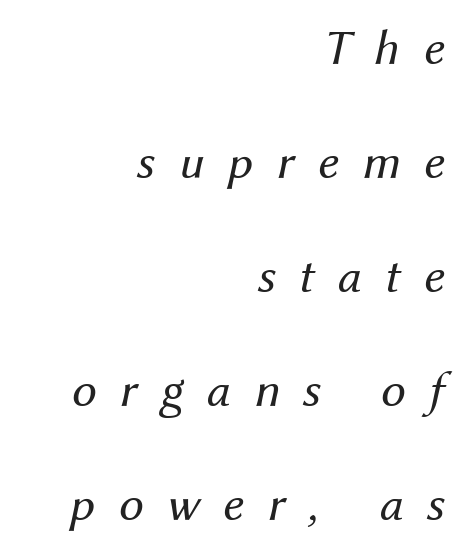
A typesetter would mark this as italic. One glance says open: line gaps are wider than usual. Summary of weight: not heavy and not bold. These lines are set flush right with a ragged left edge. Is this a fixed-width face? No — the glyphs have proportional, varying widths. Display-style spreading of the glyphs; the letterfit is very open.
